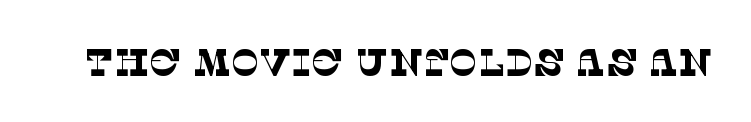
Q: Is the text bold? A: No.
Q: Is the typeface a serif or a sans-serif typeface? A: Serif.
Q: Is the text underlined? A: No.
Q: Is the spacing between letters normal or unusually wide? A: Normal.
Q: Width (condensed, normal, or wide)? A: Normal.
Q: Stroke contrast? A: Low.
Q: x-height? A: Large.
Q: Monospaced? A: No.
